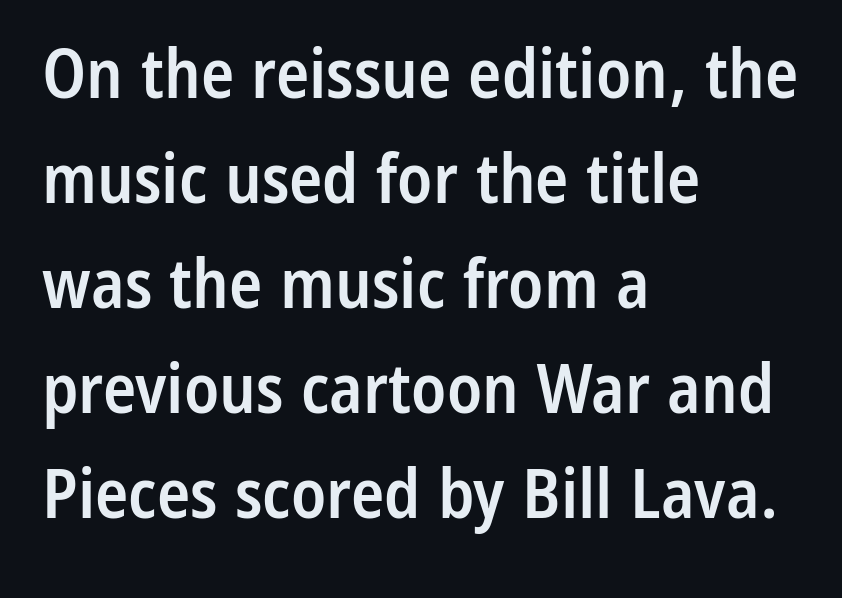
The image shows 69 px semibold, condensed sans-serif type, upright; set left-aligned, normal line spacing (1.52x), normal letter spacing, not underlined; low stroke contrast and a medium x-height.
